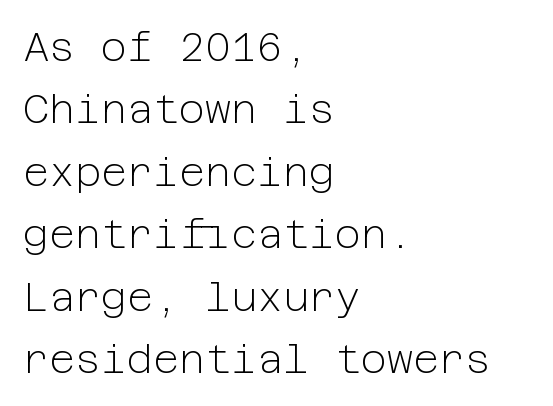
Q: Is the text bold? A: No.
Q: Is the text italic (slanted)? A: No, it is upright.
Q: Is the typeface a serif or a sans-serif typeface? A: Sans-serif.
Q: Is the text underlined? A: No.
Q: How is the paragraph aligned? A: Left-aligned.
Q: Is the spacing between letters normal or unusually wide? A: Normal.
Q: Is the spacing between lines tight, normal or loose? A: Normal.
Q: Width (condensed, normal, or wide)? A: Normal.
Q: Stroke contrast? A: Low.
Q: x-height? A: Medium.
